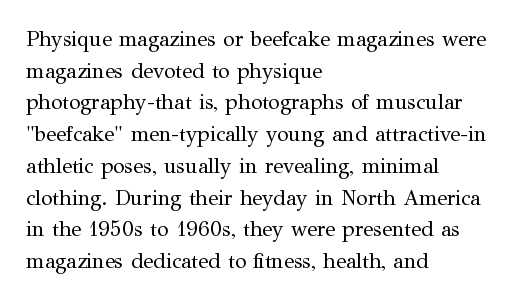
The image shows 21 px text type, upright; set left-aligned, normal line spacing (1.51x), normal letter spacing, not underlined.
